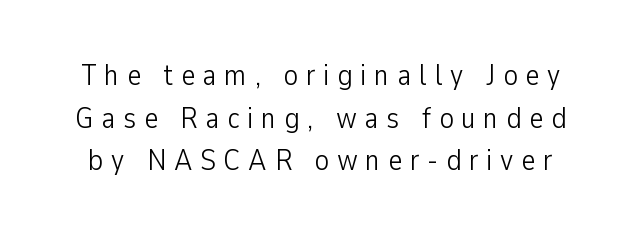
Q: Is the text bold? A: No.
Q: Is the text italic (slanted)? A: No, it is upright.
Q: Is the typeface a serif or a sans-serif typeface? A: Sans-serif.
Q: Is the text underlined? A: No.
Q: Is the spacing between letters normal or unusually wide? A: Unusually wide.
Q: Is the spacing between lines tight, normal or loose? A: Normal.
Q: Width (condensed, normal, or wide)? A: Condensed.
Q: Stroke contrast? A: Low.
Q: x-height? A: Medium.
Q: Monospaced? A: No.
